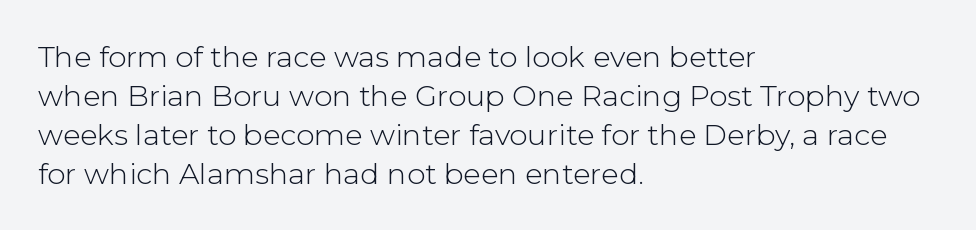
The image shows 29 px light sans-serif type, upright; set left-aligned, normal line spacing (1.34x), normal letter spacing, not underlined; low stroke contrast and a medium x-height.
